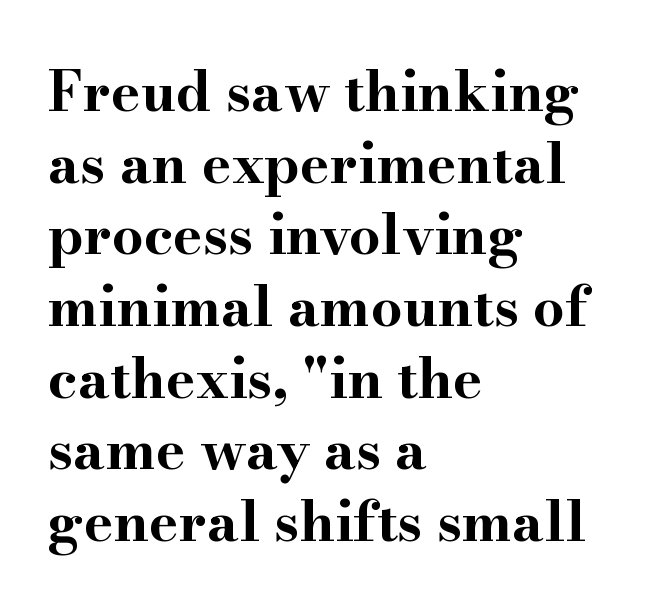
{"serif": "yes", "italic": "no", "bold": "yes", "weight": "bold", "width": "wide", "stroke_contrast": "high", "x_height": "small", "monospaced": "no", "underline": "no", "align": "left", "line_spacing": "normal", "line_spacing_ratio": 1.28, "letter_spacing": "normal", "letter_spacing_em": 0.0, "glyph_px": 56}
